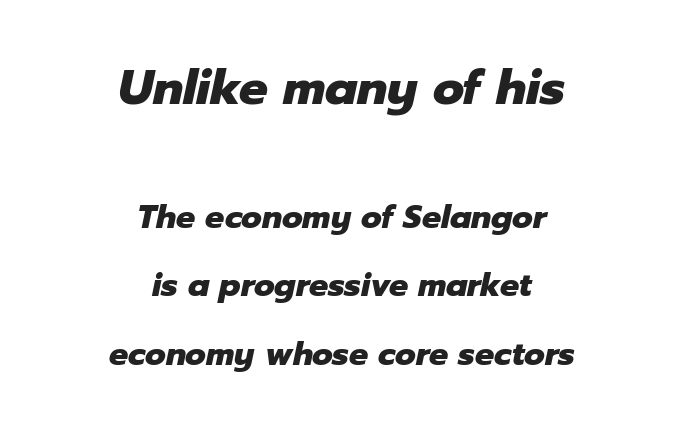
The image shows 48 px heavy type, italic (leaning right); set centered, loose line spacing (2.15x), normal letter spacing, not underlined; the first (top) block is 1.5x larger; low stroke contrast and a medium x-height.
